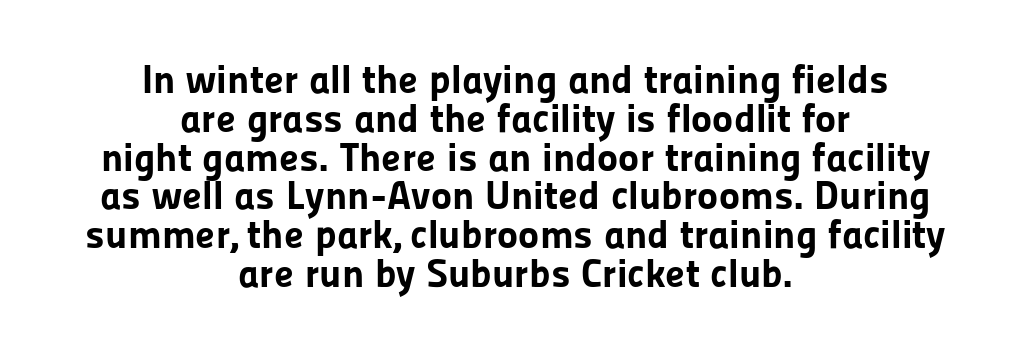
{"serif": "no", "italic": "no", "bold": "yes", "weight": "bold", "width": "normal", "stroke_contrast": "low", "x_height": "medium", "monospaced": "no", "underline": "no", "align": "center", "line_spacing": "tight", "line_spacing_ratio": 0.97, "letter_spacing": "normal", "letter_spacing_em": 0.0, "glyph_px": 40}
